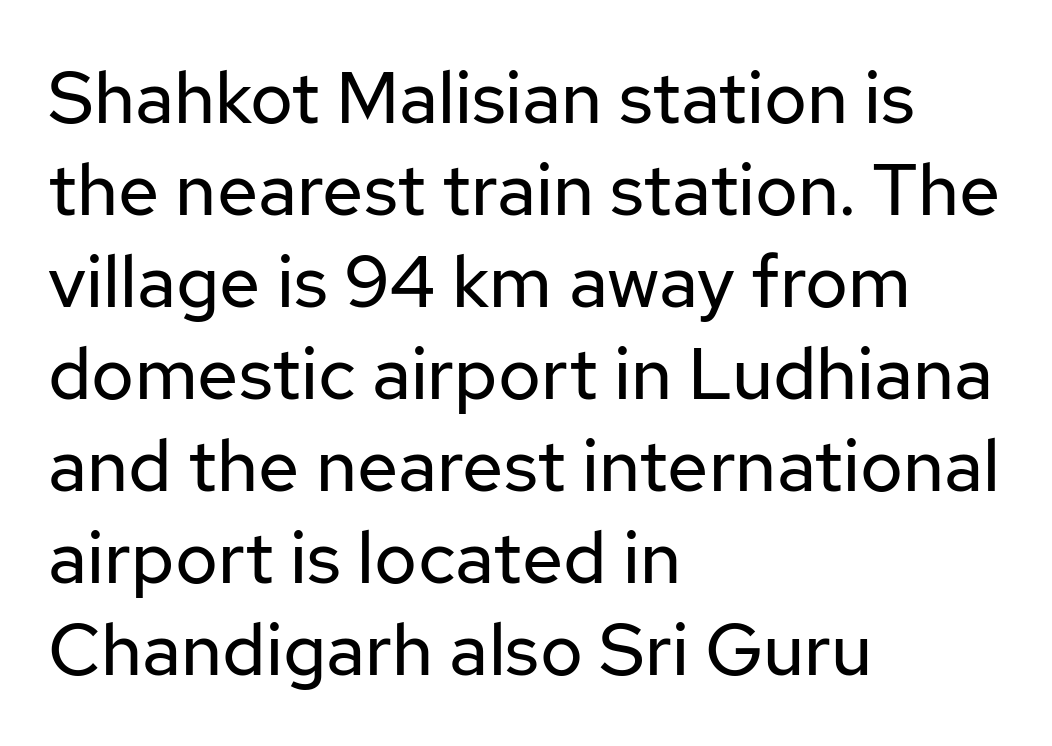
{"serif": "no", "italic": "no", "bold": "no", "weight": "regular", "width": "normal", "stroke_contrast": "low", "x_height": "medium", "monospaced": "no", "underline": "no", "align": "left", "line_spacing": "normal", "line_spacing_ratio": 1.26, "letter_spacing": "normal", "letter_spacing_em": 0.0, "glyph_px": 73}
